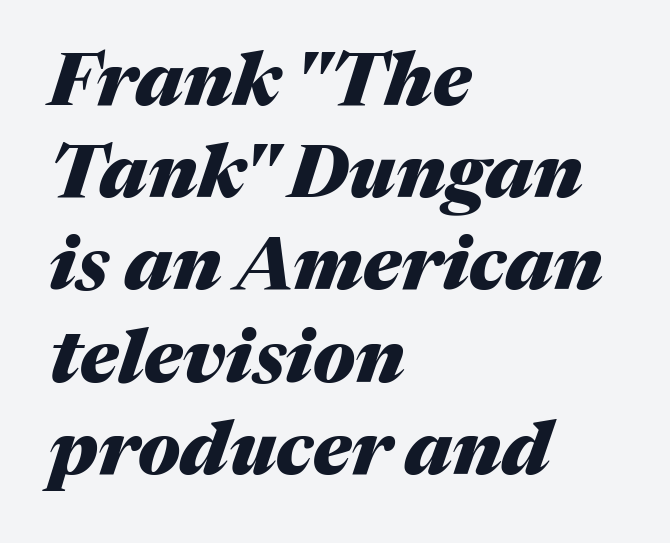
A clean baseline with only descenders dipping below it. Do the characters align in a grid? No, the font is proportional. A classic flush-left, rag-right setting is used for this passage. Does the lettering tilt? It does — this is italic. You'd pick this weight for a headline — it's a proper bold. This rendering leaves character spacing at its baseline value.
